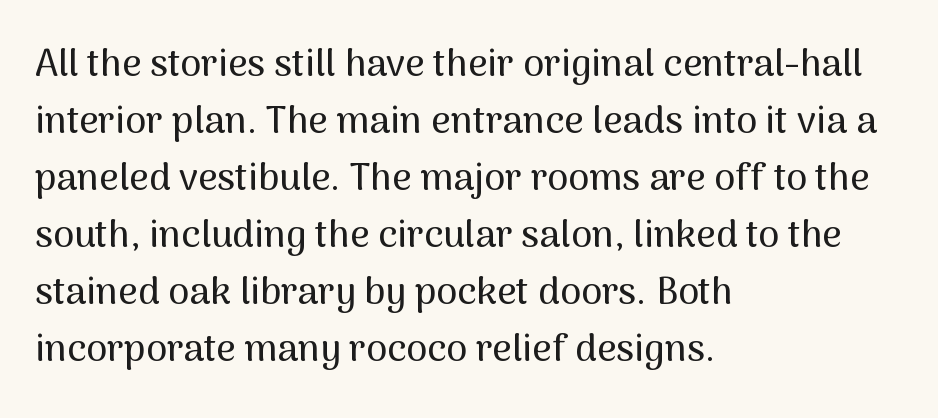
The image shows 38 px sans-serif type, upright; set left-aligned, normal line spacing (1.5x), normal letter spacing, not underlined; medium stroke contrast and a medium x-height.
